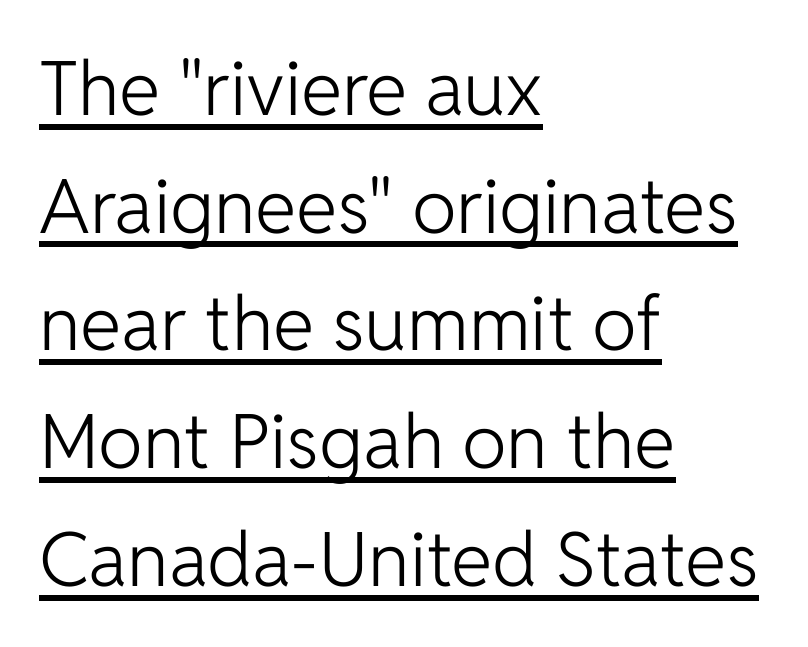
Caption: standard tracking, unaltered. Varying glyph widths throughout — classic text-font behaviour. Font category for this specimen: sans-serif. A baseline rule has been typeset under these characters. Stroke mass is kept to a normal reading level or below. Is the block centered? No — it sits flush against the left margin.
